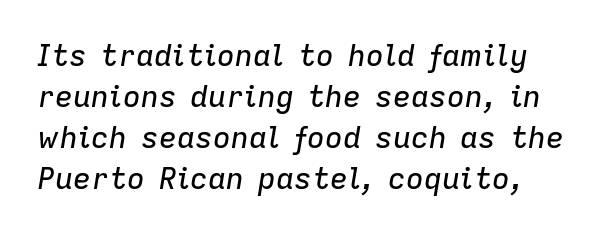
{"italic": "yes", "lean": "right", "slant_degrees": 9, "width": "normal", "stroke_contrast": "low", "x_height": "medium", "monospaced": "no", "underline": "no", "line_spacing": "normal", "line_spacing_ratio": 1.37, "letter_spacing": "normal", "letter_spacing_em": 0.0, "glyph_px": 30}
